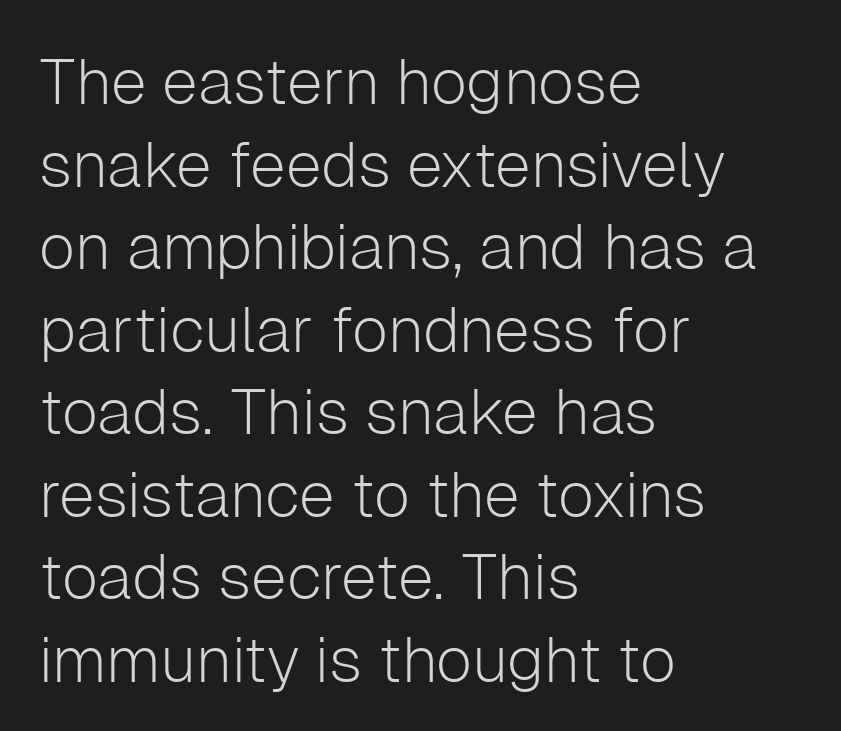
{"serif": "no", "italic": "no", "bold": "no", "weight": "light", "width": "normal", "stroke_contrast": "low", "x_height": "medium", "monospaced": "no", "underline": "no", "align": "left", "line_spacing": "normal", "line_spacing_ratio": 1.29, "letter_spacing": "normal", "letter_spacing_em": 0.0, "glyph_px": 64}
